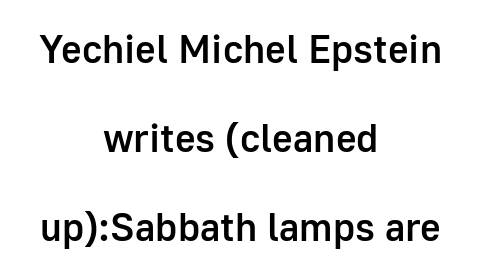
The image shows 40 px semibold sans-serif type, upright; set centered, loose line spacing (2.22x), normal letter spacing, not underlined; low stroke contrast and a medium x-height.
